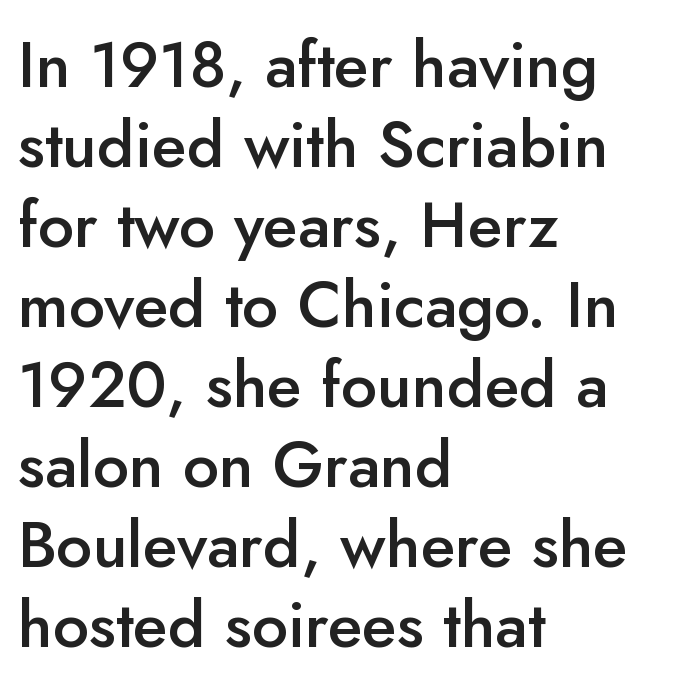
These lines are rendered in a variable-pitch font. Horizontally, the lines are justified to the leading edge only. Serif or sans? Sans — the stroke terminals are bare. A clean baseline with only descenders dipping below it. Interline gaps are of average width in this sample.
